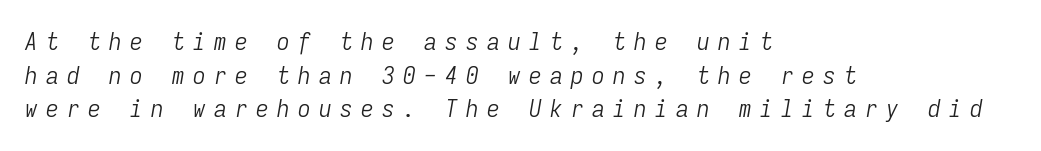
The image shows 25 px text type, italic (leaning right); set left-aligned, normal line spacing (1.35x), unusually wide letter spacing (+0.34 em), not underlined.
